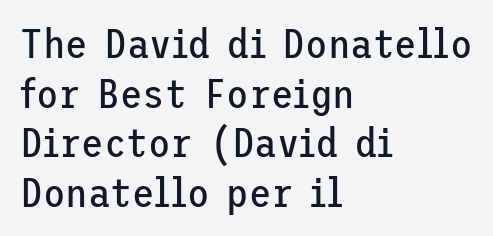
The image shows 41 px regular-weight sans-serif type, upright; set left-aligned, line spacing 1.21x, normal letter spacing, not underlined; low stroke contrast and a medium x-height.
